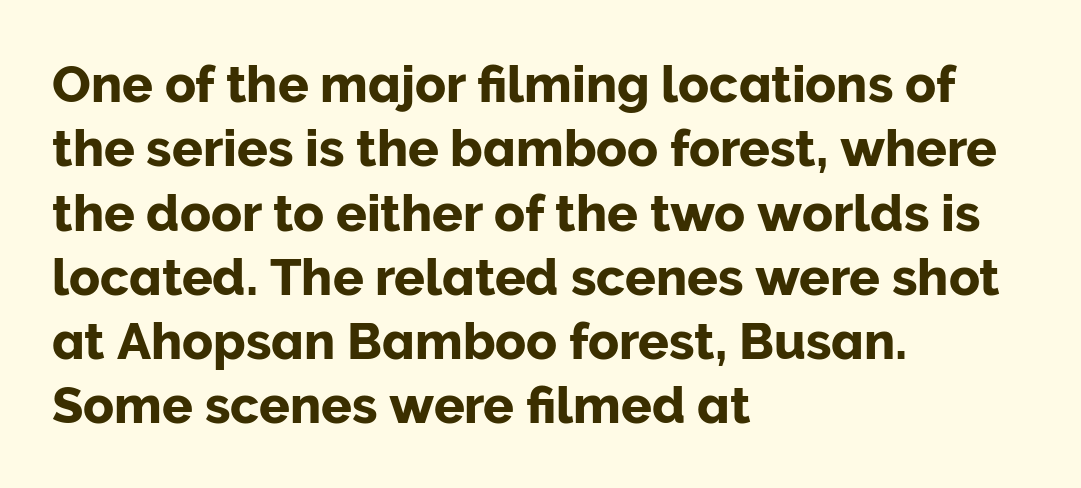
Q: Is the text italic (slanted)? A: No, it is upright.
Q: Is the typeface a serif or a sans-serif typeface? A: Sans-serif.
Q: Is the text underlined? A: No.
Q: How is the paragraph aligned? A: Left-aligned.
Q: Is the spacing between letters normal or unusually wide? A: Normal.
Q: Is the spacing between lines tight, normal or loose? A: Normal.
Q: Width (condensed, normal, or wide)? A: Normal.
Q: Stroke contrast? A: Low.
Q: x-height? A: Medium.
Q: Monospaced? A: No.
